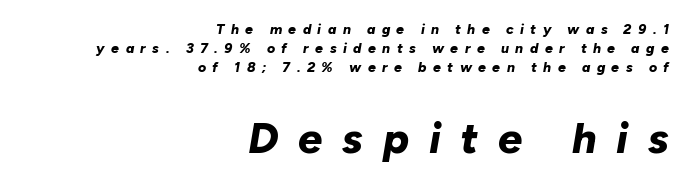
The image shows 43 px bold type, italic (leaning right); set right-aligned, normal line spacing (1.36x), unusually wide letter spacing (+0.46 em), not underlined; the second (bottom) block is 3.07x larger; low stroke contrast and a medium x-height.
